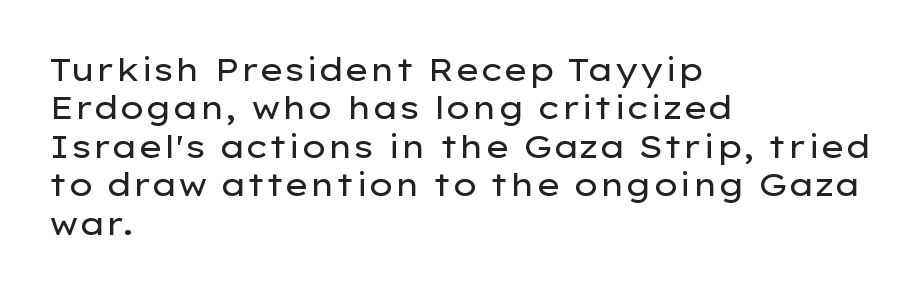
The image shows 32 px regular-weight, wide sans-serif type, upright; set left-aligned, line spacing 1.2x, normal letter spacing, not underlined; low stroke contrast and a medium x-height.
